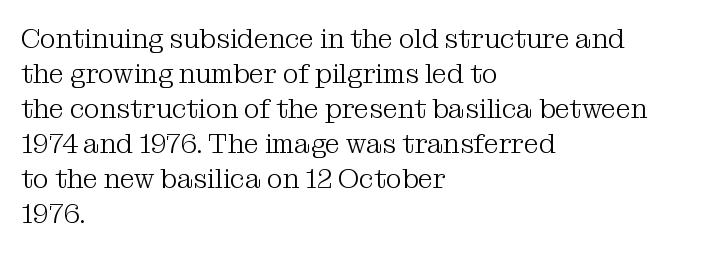
{"italic": "no", "bold": "no", "underline": "no", "align": "left", "line_spacing": "normal", "line_spacing_ratio": 1.3, "letter_spacing": "normal", "letter_spacing_em": 0.0, "glyph_px": 27}
